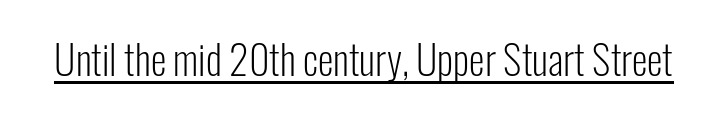
The image shows 40 px light, condensed sans-serif type, upright; set normal letter spacing, underlined; low stroke contrast and a medium x-height.
